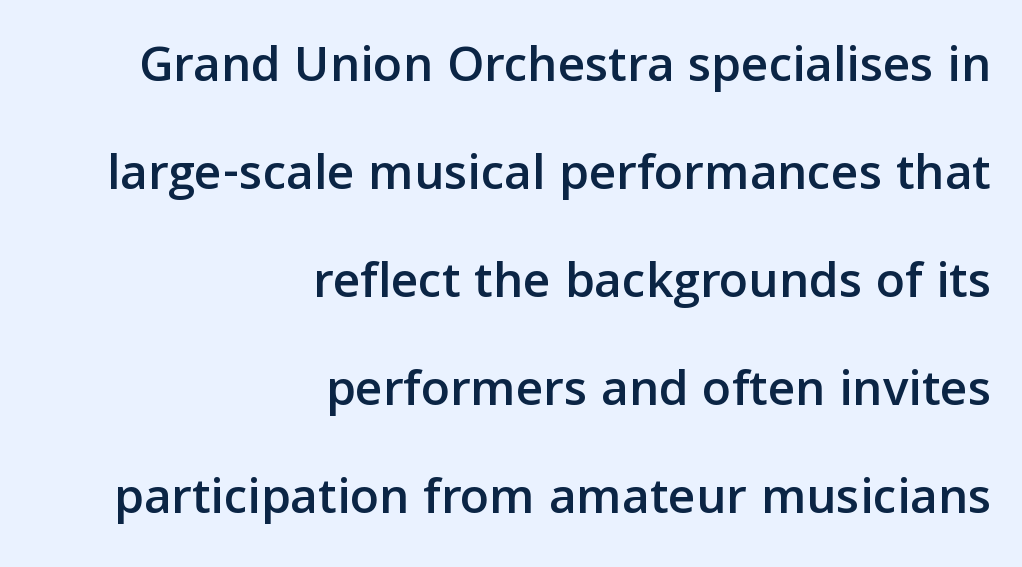
The letters stand straight up with perfectly vertical stems. Observe the ordinary spacing: letters are neighbours, not strangers. The designer dialed line spacing up above the default. Any mark beneath the type? The region is blank. Each letter's strokes conclude bluntly, with no projecting serifs. If you drew a ruler down the right edge, every line would touch it.
